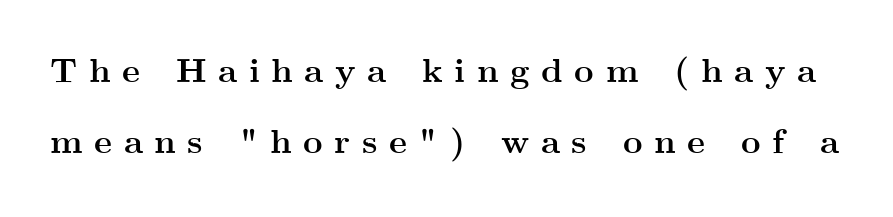
The image shows 34 px semibold, wide serif type, upright; set loose line spacing (2.08x), unusually wide letter spacing (+0.34 em), not underlined; medium stroke contrast and a small x-height.
